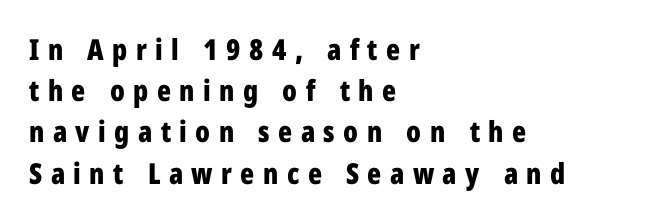
{"serif": "no", "italic": "no", "bold": "yes", "weight": "bold", "width": "condensed", "stroke_contrast": "low", "x_height": "medium", "monospaced": "no", "underline": "no", "align": "left", "line_spacing": "normal", "line_spacing_ratio": 1.42, "letter_spacing": "wide", "letter_spacing_em": 0.29, "glyph_px": 29}
